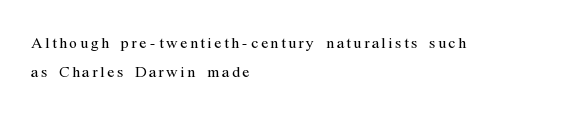
{"italic": "no", "bold": "no", "underline": "no", "align": "left", "line_spacing": "normal", "line_spacing_ratio": 1.37, "glyph_px": 21}
